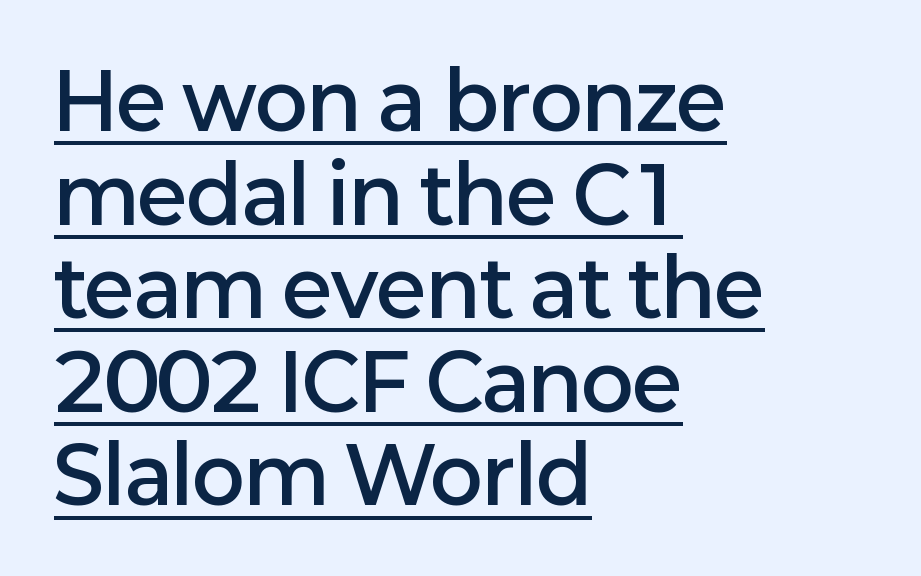
The image shows 78 px semibold sans-serif type, upright; set left-aligned, line spacing 1.2x, normal letter spacing, underlined; low stroke contrast and a medium x-height.
